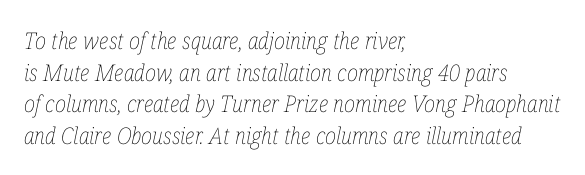
The image shows 23 px text type, italic (leaning right); set left-aligned, normal line spacing (1.37x), normal letter spacing, not underlined.
